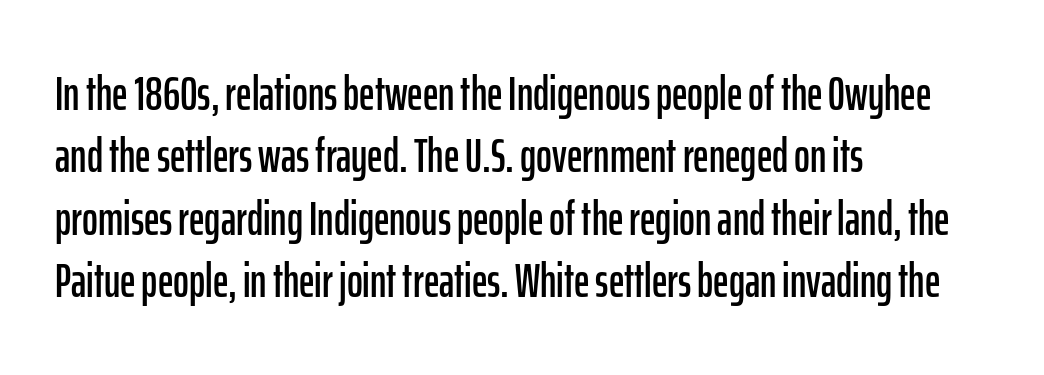
The image shows 48 px condensed sans-serif type, upright; set left-aligned, normal line spacing (1.3x), normal letter spacing, not underlined; low stroke contrast and a medium x-height.
